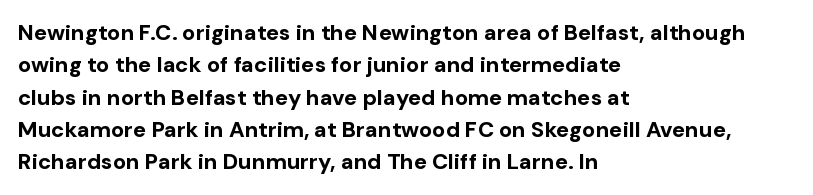
This block has exactly the height ordinary leading produces. A roman cut, with each character standing at attention. Typesetter's note: full bold, strokes at maximum text heaviness. The rendering anchors every line to the left-hand side.
